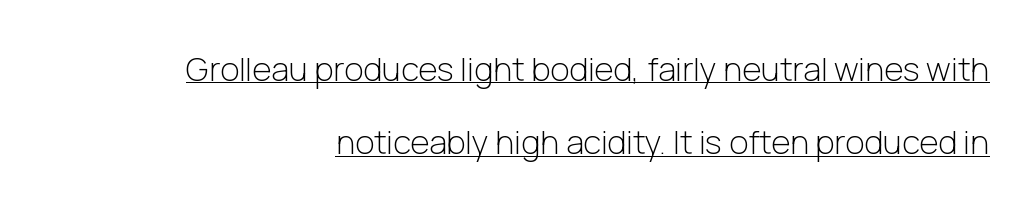
Q: Is the text bold? A: No.
Q: Is the text italic (slanted)? A: No, it is upright.
Q: Is the typeface a serif or a sans-serif typeface? A: Sans-serif.
Q: Is the text underlined? A: Yes.
Q: Is the spacing between letters normal or unusually wide? A: Normal.
Q: Is the spacing between lines tight, normal or loose? A: Loose.
Q: Width (condensed, normal, or wide)? A: Normal.
Q: Stroke contrast? A: Low.
Q: x-height? A: Medium.
Q: Monospaced? A: No.
